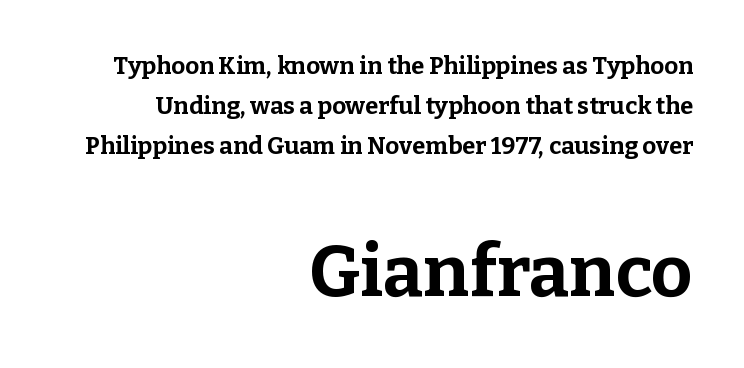
Q: Is the text bold? A: Yes.
Q: Is the text italic (slanted)? A: No, it is upright.
Q: Is the typeface a serif or a sans-serif typeface? A: Serif.
Q: Is the text underlined? A: No.
Q: How is the paragraph aligned? A: Right-aligned.
Q: Is the spacing between letters normal or unusually wide? A: Normal.
Q: Is the spacing between lines tight, normal or loose? A: Normal.
Q: Which block of text is set in a larger size, the first (top) or the second (bottom)? A: The second (bottom) one.
Q: Width (condensed, normal, or wide)? A: Normal.
Q: Stroke contrast? A: Low.
Q: x-height? A: Medium.
Q: Monospaced? A: No.
